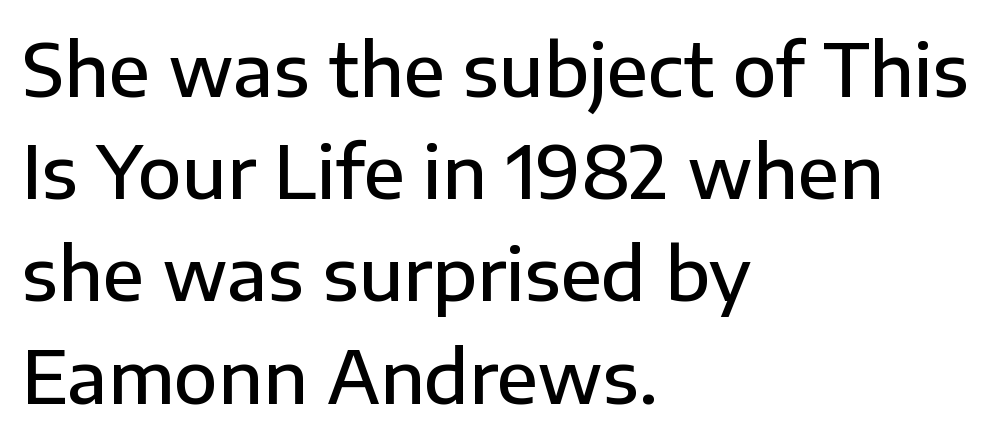
The image shows 72 px semibold sans-serif type, upright; set left-aligned, normal line spacing (1.42x), normal letter spacing, not underlined; low stroke contrast and a medium x-height.
